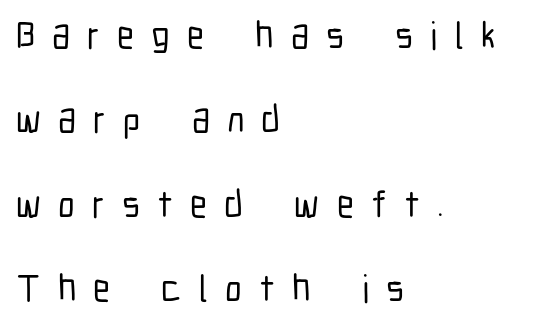
Q: Is the text italic (slanted)? A: No, it is upright.
Q: Is the typeface a serif or a sans-serif typeface? A: Sans-serif.
Q: Is the text underlined? A: No.
Q: How is the paragraph aligned? A: Left-aligned.
Q: Is the spacing between letters normal or unusually wide? A: Unusually wide.
Q: Is the spacing between lines tight, normal or loose? A: Loose.
Q: Width (condensed, normal, or wide)? A: Condensed.
Q: Stroke contrast? A: Low.
Q: x-height? A: Medium.
Q: Monospaced? A: No.
